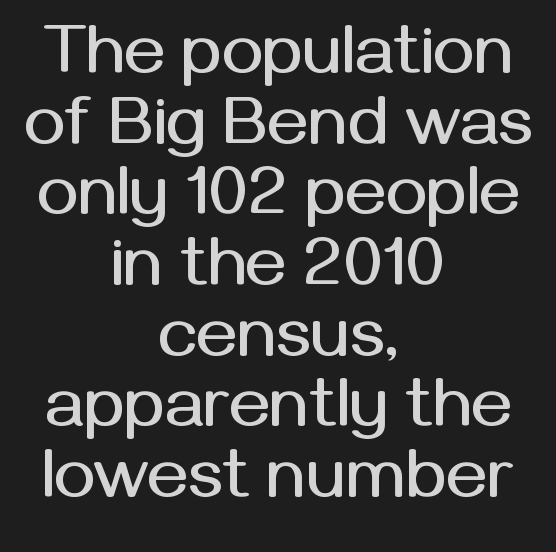
Quick note: interline space is minimal. The face used here is rendered with its standard letterfit. A clean baseline with only descenders dipping below it. Varying glyph widths throughout — classic text-font behaviour. These lines are composed in type without serifs.
